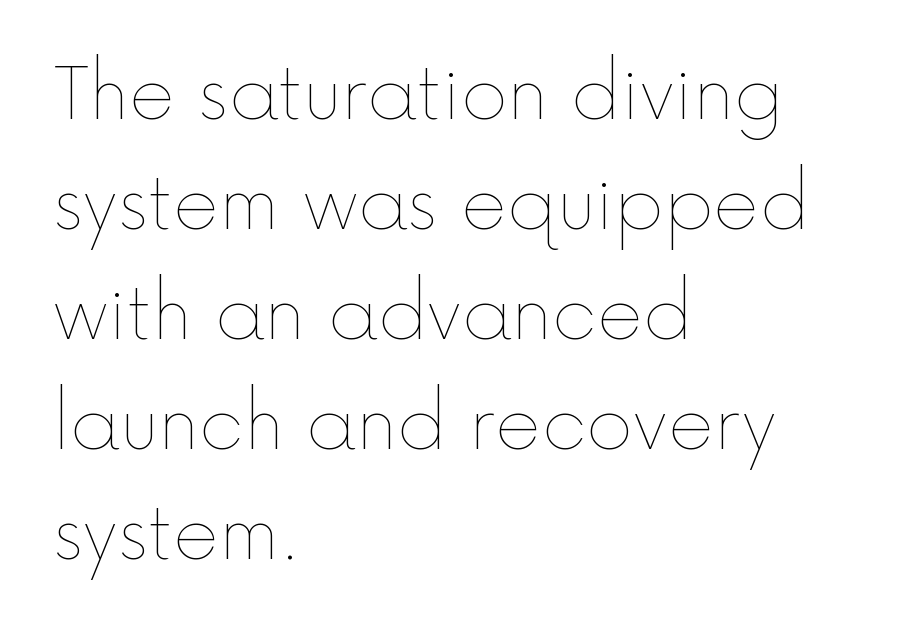
{"italic": "no", "bold": "no", "weight": "thin", "width": "normal", "x_height": "medium", "monospaced": "no", "underline": "no", "align": "left", "line_spacing": "normal", "line_spacing_ratio": 1.55, "letter_spacing": "normal", "letter_spacing_em": 0.0, "glyph_px": 71}
